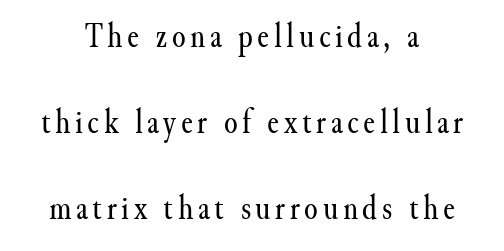
The image shows 35 px regular-weight serif type, upright; set centered, loose line spacing (2.46x), not underlined; medium stroke contrast and a small x-height.
